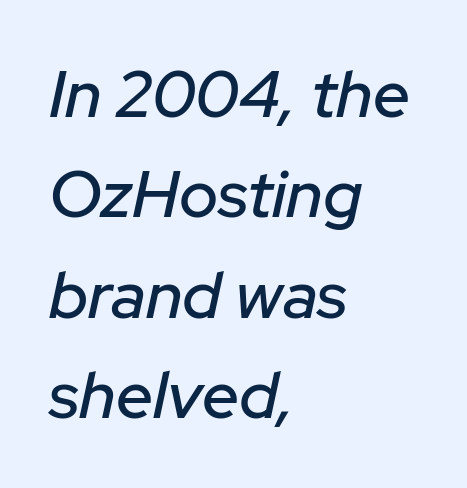
Q: Is the text italic (slanted)? A: Yes, it leans right by about 12 degrees.
Q: Is the text underlined? A: No.
Q: How is the paragraph aligned? A: Left-aligned.
Q: Is the spacing between letters normal or unusually wide? A: Normal.
Q: Is the spacing between lines tight, normal or loose? A: Normal.
Q: Width (condensed, normal, or wide)? A: Normal.
Q: Stroke contrast? A: Low.
Q: x-height? A: Medium.
Q: Monospaced? A: No.
